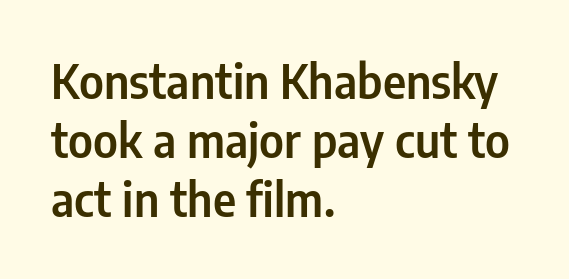
Q: Is the text italic (slanted)? A: No, it is upright.
Q: Is the typeface a serif or a sans-serif typeface? A: Sans-serif.
Q: Is the text underlined? A: No.
Q: How is the paragraph aligned? A: Left-aligned.
Q: Is the spacing between letters normal or unusually wide? A: Normal.
Q: Is the spacing between lines tight, normal or loose? A: Normal.
Q: Width (condensed, normal, or wide)? A: Condensed.
Q: Stroke contrast? A: Low.
Q: x-height? A: Medium.
Q: Monospaced? A: No.
